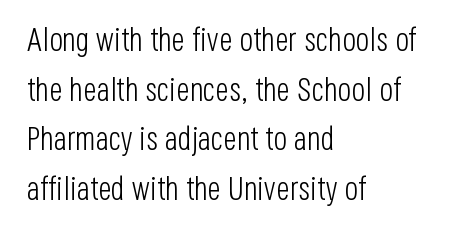
{"serif": "no", "italic": "no", "bold": "no", "weight": "light", "width": "condensed", "stroke_contrast": "low", "x_height": "large", "monospaced": "no", "underline": "no", "align": "left", "line_spacing": "normal", "line_spacing_ratio": 1.55, "letter_spacing": "normal", "letter_spacing_em": 0.0, "glyph_px": 32}
